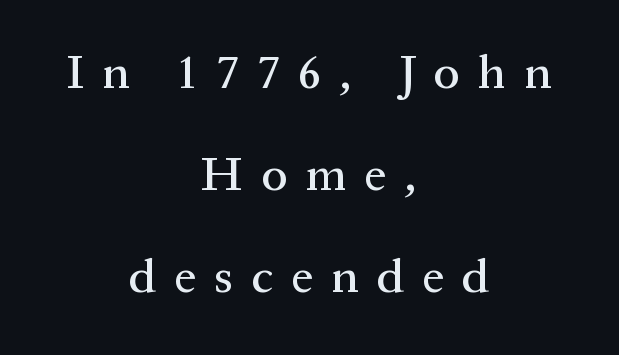
Q: Is the text italic (slanted)? A: No, it is upright.
Q: Is the typeface a serif or a sans-serif typeface? A: Serif.
Q: Is the text underlined? A: No.
Q: How is the paragraph aligned? A: Centered.
Q: Is the spacing between letters normal or unusually wide? A: Unusually wide.
Q: Is the spacing between lines tight, normal or loose? A: Loose.
Q: Width (condensed, normal, or wide)? A: Normal.
Q: Stroke contrast? A: Medium.
Q: x-height? A: Medium.
Q: Monospaced? A: No.
